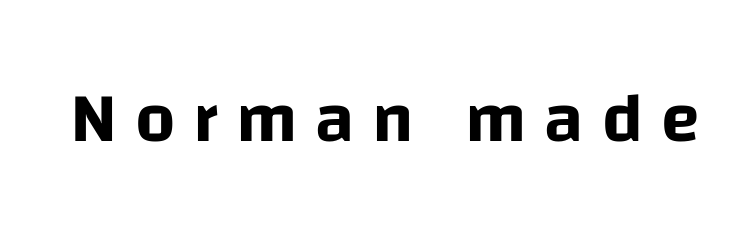
Q: Is the text italic (slanted)? A: No, it is upright.
Q: Is the typeface a serif or a sans-serif typeface? A: Sans-serif.
Q: Is the text underlined? A: No.
Q: Is the spacing between letters normal or unusually wide? A: Unusually wide.
Q: Width (condensed, normal, or wide)? A: Normal.
Q: Stroke contrast? A: Low.
Q: x-height? A: Large.
Q: Monospaced? A: No.
